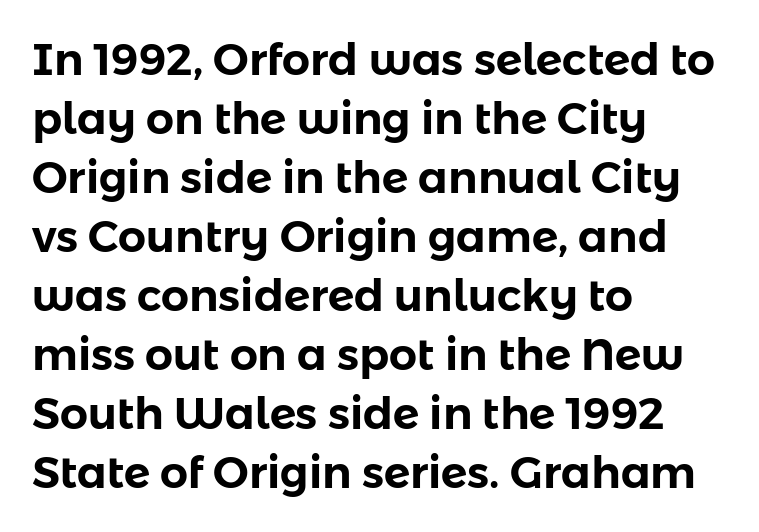
Q: Is the text italic (slanted)? A: No, it is upright.
Q: Is the typeface a serif or a sans-serif typeface? A: Sans-serif.
Q: Is the text underlined? A: No.
Q: How is the paragraph aligned? A: Left-aligned.
Q: Is the spacing between letters normal or unusually wide? A: Normal.
Q: Is the spacing between lines tight, normal or loose? A: Normal.
Q: Width (condensed, normal, or wide)? A: Normal.
Q: Stroke contrast? A: Low.
Q: x-height? A: Medium.
Q: Monospaced? A: No.
